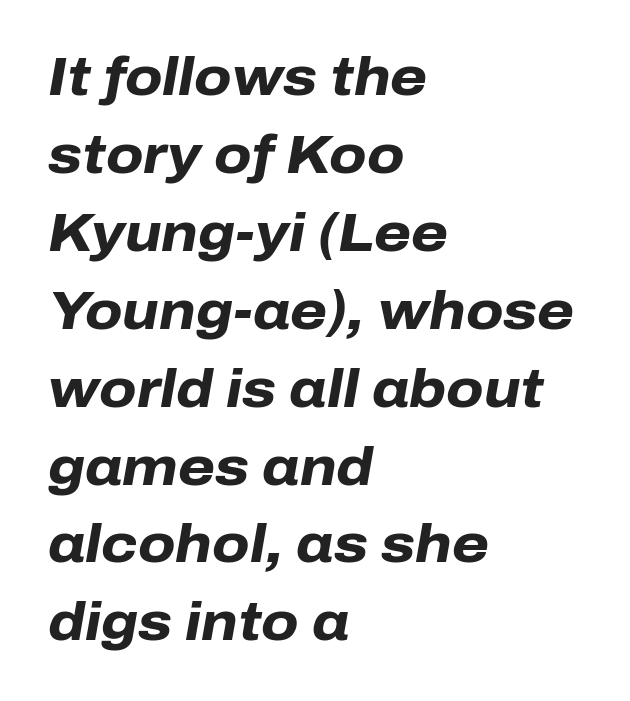
There's an unmistakable incline to the writing here. Quick note: interline space is typical. These lines carry a lot of weight — the face is fully bold. These lines keep a tight, regular rhythm from letter to letter. Letters rest on an invisible, unmarked baseline. This rendering uses left alignment, leaving the right contour irregular.
